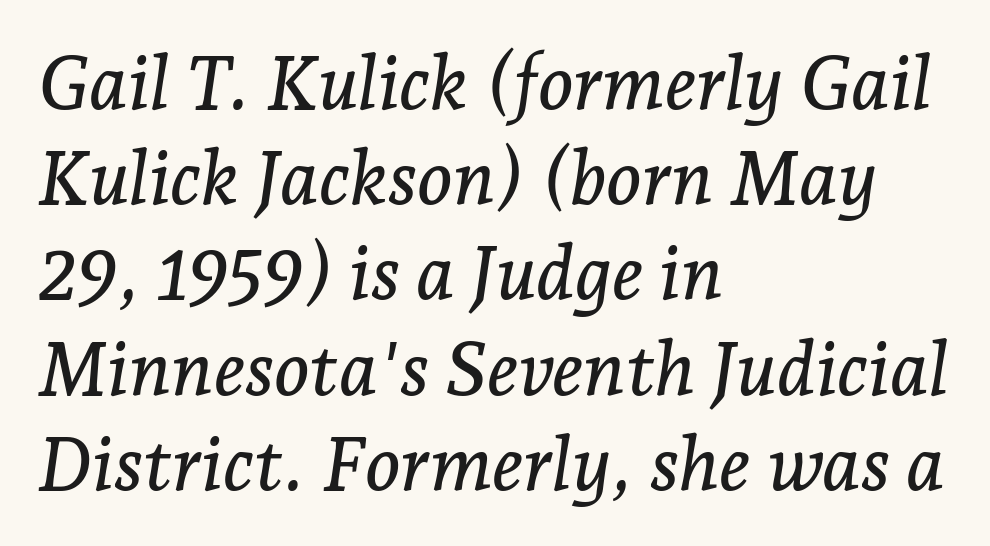
{"serif": "yes", "italic": "yes", "lean": "right", "slant_degrees": 7, "width": "normal", "stroke_contrast": "low", "x_height": "medium", "monospaced": "no", "underline": "no", "align": "left", "line_spacing": "normal", "line_spacing_ratio": 1.27, "letter_spacing": "normal", "letter_spacing_em": 0.0, "glyph_px": 75}
